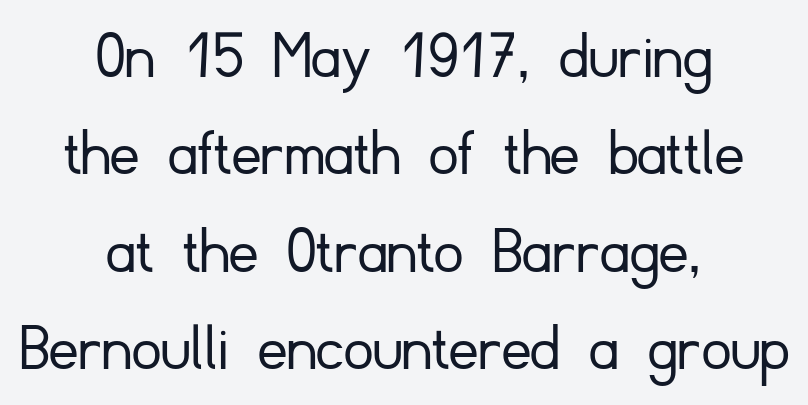
{"serif": "no", "italic": "no", "bold": "no", "weight": "light", "width": "normal", "stroke_contrast": "low", "x_height": "small", "monospaced": "no", "underline": "no", "align": "center", "line_spacing": "normal", "line_spacing_ratio": 1.37, "letter_spacing": "normal", "letter_spacing_em": 0.0, "glyph_px": 71}
